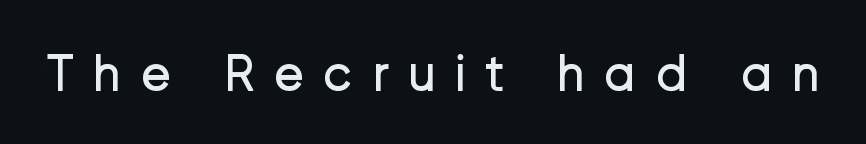
{"serif": "no", "italic": "no", "bold": "no", "weight": "regular", "width": "normal", "stroke_contrast": "low", "x_height": "medium", "monospaced": "no", "underline": "no", "letter_spacing": "wide", "letter_spacing_em": 0.36, "glyph_px": 52}
